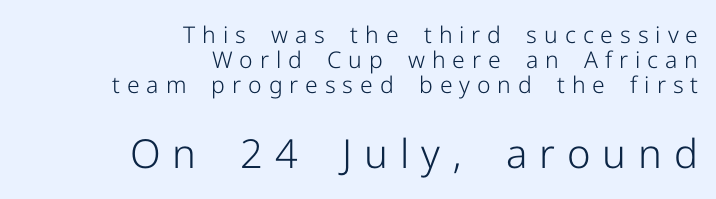
Q: Is the text bold? A: No.
Q: Is the text italic (slanted)? A: No, it is upright.
Q: Is the typeface a serif or a sans-serif typeface? A: Sans-serif.
Q: Is the text underlined? A: No.
Q: How is the paragraph aligned? A: Right-aligned.
Q: Is the spacing between letters normal or unusually wide? A: Unusually wide.
Q: Is the spacing between lines tight, normal or loose? A: Tight.
Q: Which block of text is set in a larger size, the first (top) or the second (bottom)? A: The second (bottom) one.
Q: Width (condensed, normal, or wide)? A: Normal.
Q: Stroke contrast? A: Low.
Q: x-height? A: Medium.
Q: Monospaced? A: No.
